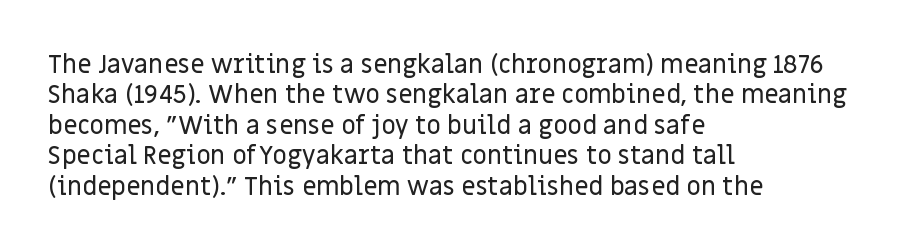
{"italic": "no", "underline": "no", "align": "left", "line_spacing_ratio": 1.22, "letter_spacing": "normal", "letter_spacing_em": 0.0, "glyph_px": 25}
